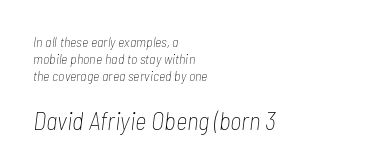
These glyphs show unthickened strokes, regular width or finer. Character size in the trailing block exceeds that of the leading block. Lines of text with bare space underneath. Compared with ordinary roman type, these characters are visibly tilted.
